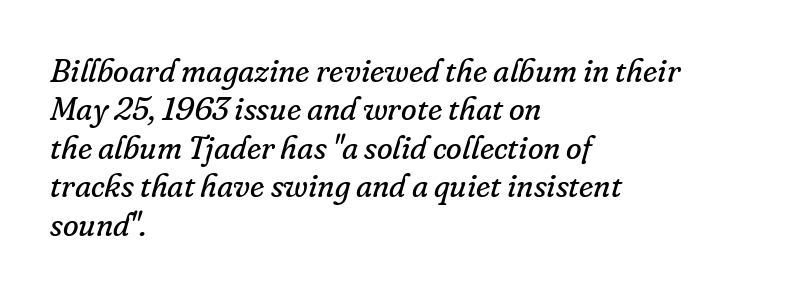
Q: Is the text bold? A: No.
Q: Is the text italic (slanted)? A: Yes, it leans right by about 16 degrees.
Q: Is the typeface a serif or a sans-serif typeface? A: Serif.
Q: Is the text underlined? A: No.
Q: How is the paragraph aligned? A: Left-aligned.
Q: Is the spacing between letters normal or unusually wide? A: Normal.
Q: Width (condensed, normal, or wide)? A: Normal.
Q: Stroke contrast? A: Low.
Q: x-height? A: Small.
Q: Monospaced? A: No.
